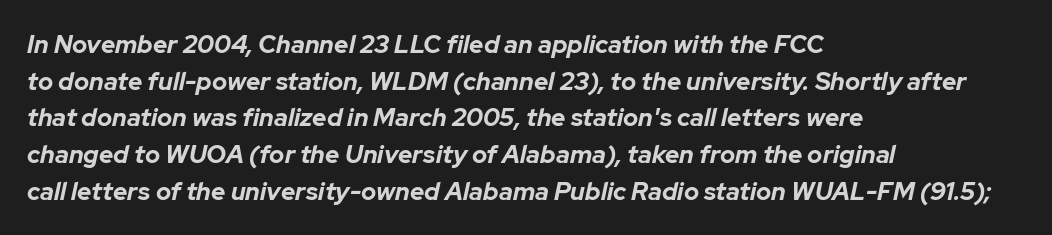
The image shows 25 px bold type, italic (leaning right); set left-aligned, normal line spacing (1.47x), normal letter spacing, not underlined.
